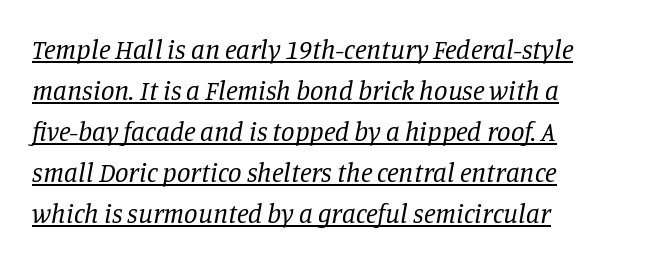
A typesetter would call this leading conventional body-copy spacing. A typographer would call this underscored text. There's an unmistakable incline to the writing here. Alignment: flush left. Compared with typical body copy, the letter spacing here is the same. The letters look calm and open, with moderate or lighter stems.
